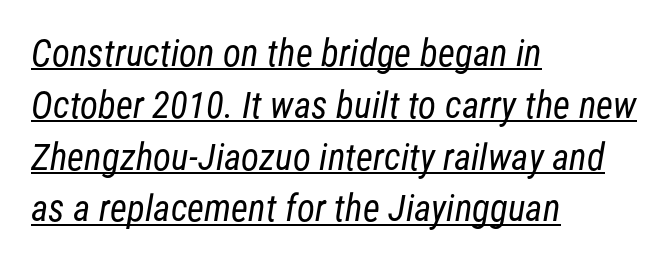
The image shows 37 px regular-weight, condensed sans-serif type; set left-aligned, normal line spacing (1.4x), normal letter spacing, underlined; low stroke contrast and a medium x-height.
